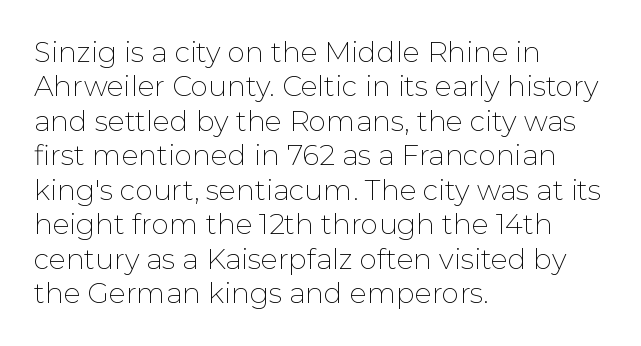
Q: Is the text bold? A: No.
Q: Is the text italic (slanted)? A: No, it is upright.
Q: Is the typeface a serif or a sans-serif typeface? A: Sans-serif.
Q: Is the text underlined? A: No.
Q: How is the paragraph aligned? A: Left-aligned.
Q: Is the spacing between letters normal or unusually wide? A: Normal.
Q: Width (condensed, normal, or wide)? A: Normal.
Q: Stroke contrast? A: Low.
Q: x-height? A: Medium.
Q: Monospaced? A: No.
